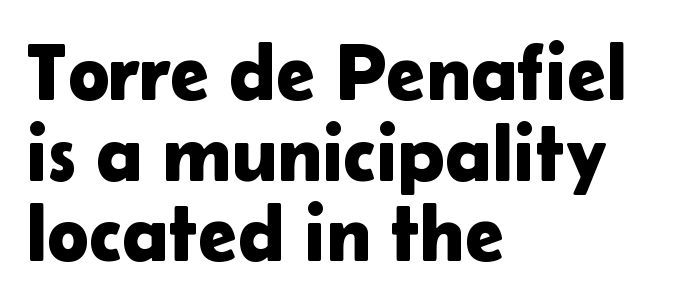
The face used here is rendered with its standard letterfit. Varying glyph widths throughout — classic text-font behaviour. The axis of the letterforms is exactly vertical. Is the block centered? No — it sits flush against the left margin.
